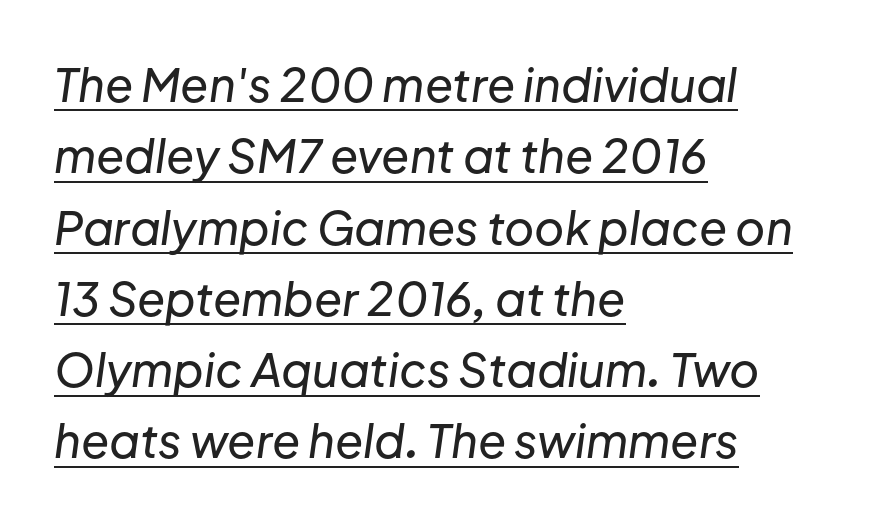
The image shows 46 px text type, italic (leaning right); set left-aligned, normal line spacing (1.55x), normal letter spacing, underlined; low stroke contrast and a medium x-height.
